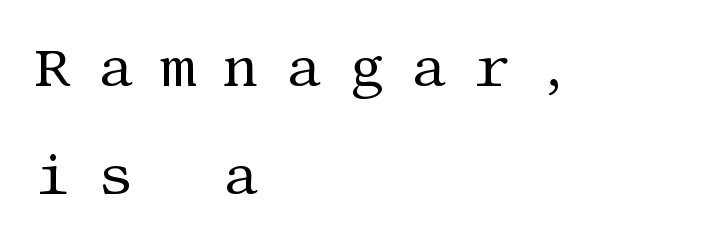
The image shows 56 px regular-weight serif type, upright; set left-aligned, loose line spacing (1.92x), unusually wide letter spacing (+0.48 em), not underlined; medium stroke contrast and a large x-height.
